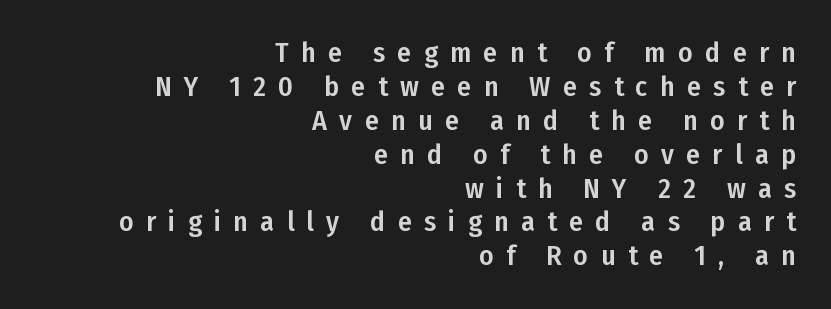
{"serif": "no", "italic": "no", "width": "condensed", "stroke_contrast": "low", "x_height": "medium", "monospaced": "no", "underline": "no", "align": "right", "line_spacing_ratio": 1.21, "letter_spacing": "wide", "letter_spacing_em": 0.44, "glyph_px": 28}
